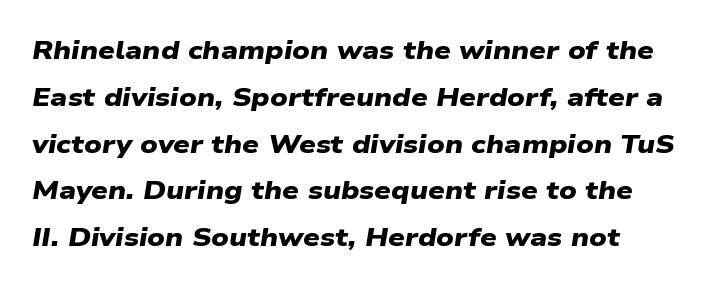
Q: Is the text bold? A: Yes.
Q: Is the text underlined? A: No.
Q: Is the spacing between letters normal or unusually wide? A: Normal.
